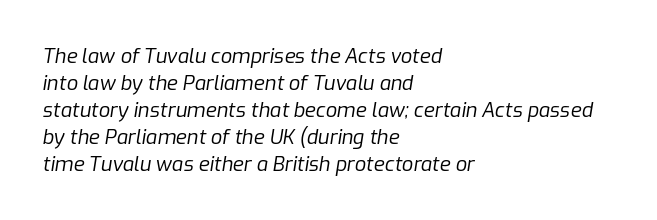
{"italic": "yes", "lean": "right", "slant_degrees": 9, "bold": "no", "underline": "no", "align": "left", "line_spacing": "normal", "line_spacing_ratio": 1.35, "letter_spacing": "normal", "letter_spacing_em": 0.0, "glyph_px": 20}
